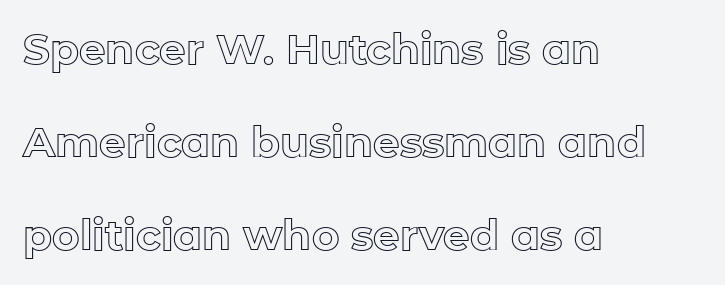
{"italic": "no", "width": "normal", "x_height": "medium", "monospaced": "no", "underline": "no", "align": "left", "line_spacing": "loose", "line_spacing_ratio": 2.22, "letter_spacing": "normal", "letter_spacing_em": 0.0, "glyph_px": 42}
